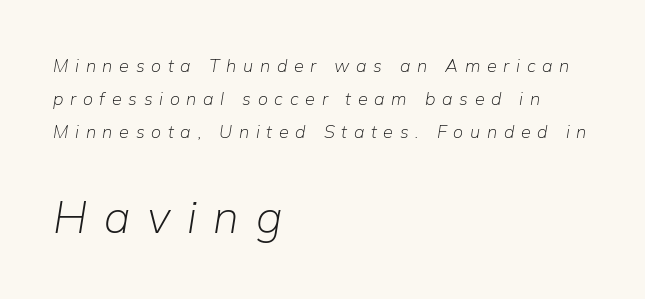
The typesetter chose a ragged-right arrangement here. When letters slant like this, we call the style italic. Here the designer chose a conventional face with non-uniform glyph widths. A quiet, ordinary-to-light weight characterises the typeface.
